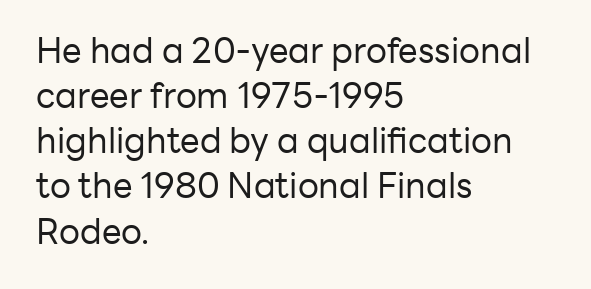
The image shows 35 px regular-weight sans-serif type, upright; set left-aligned, normal line spacing (1.29x), normal letter spacing, not underlined; low stroke contrast and a medium x-height.
